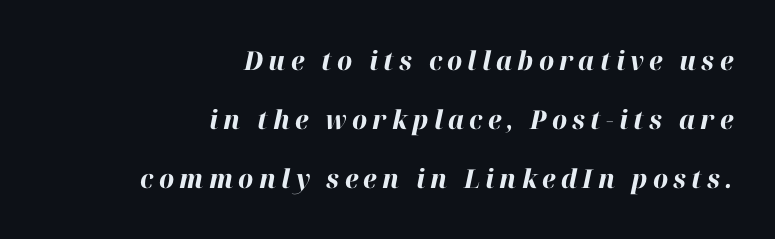
Q: Is the text bold? A: Yes.
Q: Is the text italic (slanted)? A: Yes, it leans right by about 12 degrees.
Q: Is the text underlined? A: No.
Q: How is the paragraph aligned? A: Right-aligned.
Q: Is the spacing between letters normal or unusually wide? A: Unusually wide.
Q: Is the spacing between lines tight, normal or loose? A: Loose.
